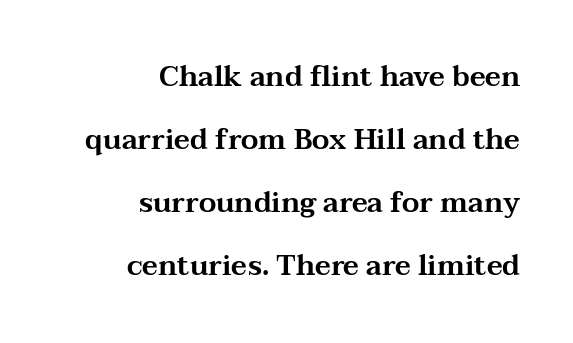
The image shows 28 px wide serif type, upright; set right-aligned, loose line spacing (2.25x), normal letter spacing, not underlined; medium stroke contrast and a medium x-height.
